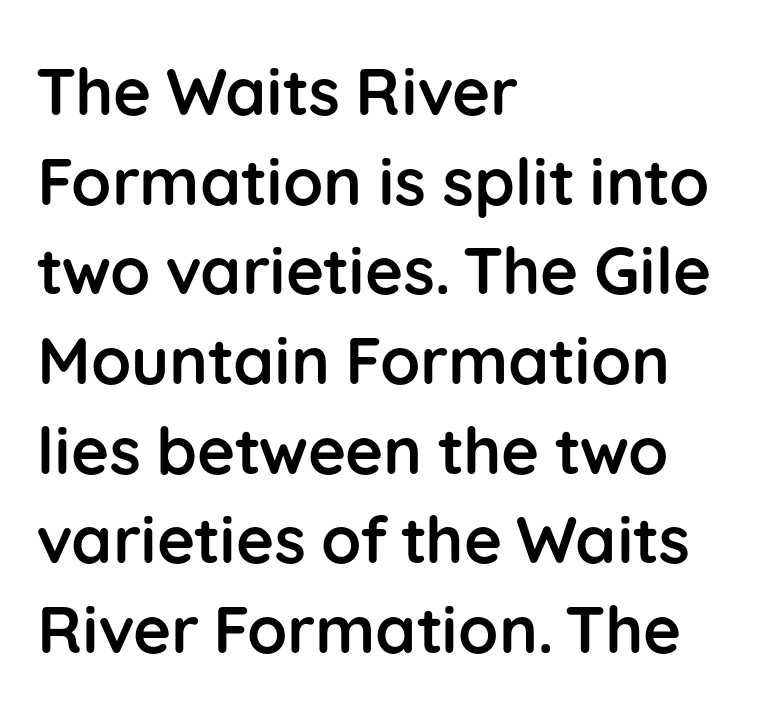
A clean baseline with only descenders dipping below it. Every row of glyphs begins at an identical x-position on the left. Plenty of ink on the page — the face is bold. The lettering holds an erect, upright posture throughout.
